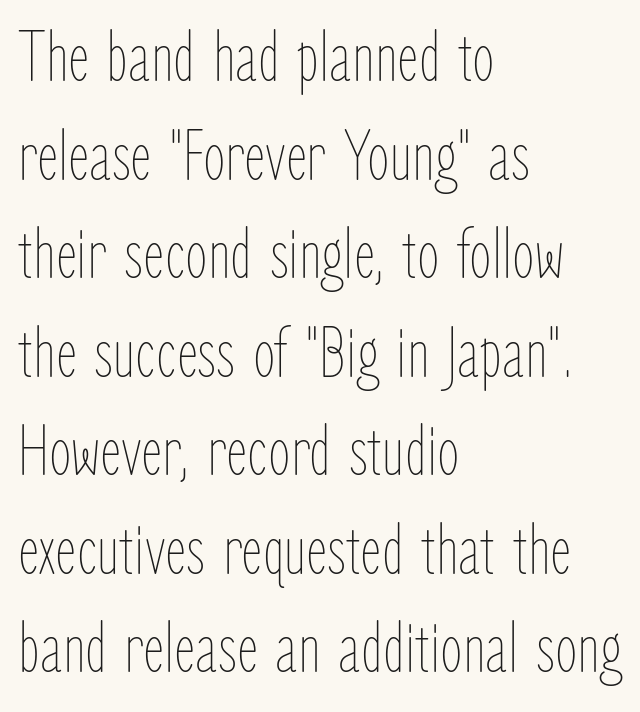
The image shows 73 px thin, condensed type, upright; set left-aligned, normal line spacing (1.35x), normal letter spacing, not underlined; low stroke contrast and a medium x-height.
